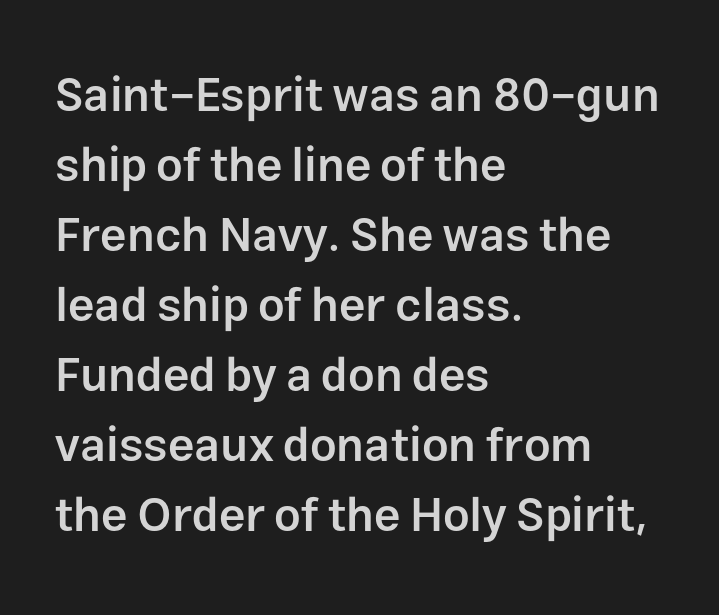
Q: Is the text bold? A: Semi-bold.
Q: Is the text italic (slanted)? A: No, it is upright.
Q: Is the typeface a serif or a sans-serif typeface? A: Sans-serif.
Q: Is the text underlined? A: No.
Q: How is the paragraph aligned? A: Left-aligned.
Q: Is the spacing between letters normal or unusually wide? A: Normal.
Q: Is the spacing between lines tight, normal or loose? A: Normal.
Q: Width (condensed, normal, or wide)? A: Normal.
Q: Stroke contrast? A: Low.
Q: x-height? A: Medium.
Q: Monospaced? A: No.
